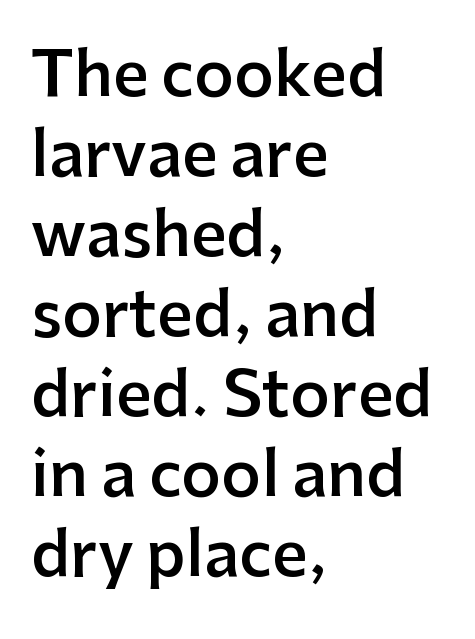
The image shows 62 px semibold sans-serif type, upright; set left-aligned, normal line spacing (1.29x), normal letter spacing, not underlined; low stroke contrast and a medium x-height.
